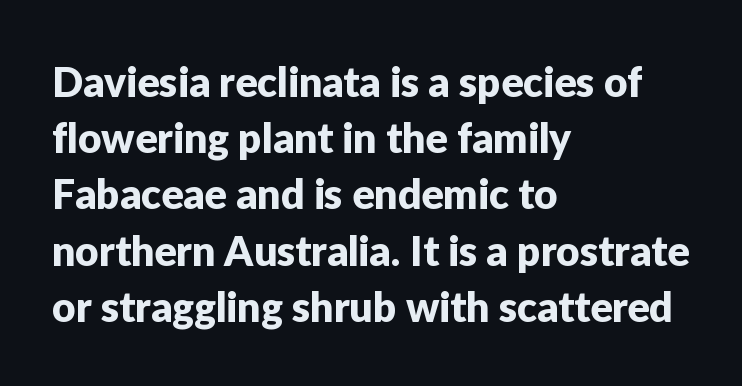
Type without underlining. Alignment: flush left. Observe the absence of serifs on each vertical stroke in this sample. Think of a printed novel: that variable character pitch is what you see here. How would I describe the line gaps? Plain and ordinary. This rendering leaves character spacing at its baseline value.
